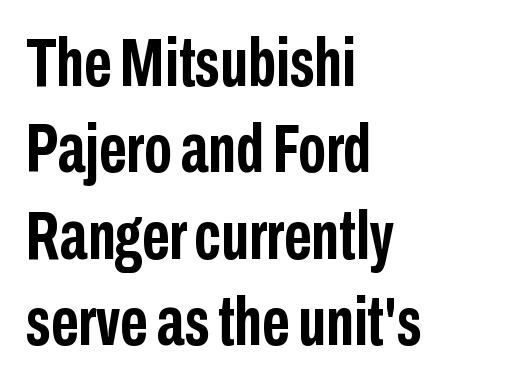
{"serif": "no", "italic": "no", "bold": "yes", "weight": "semibold", "width": "condensed", "stroke_contrast": "low", "x_height": "medium", "monospaced": "no", "underline": "no", "align": "left", "line_spacing": "normal", "line_spacing_ratio": 1.27, "letter_spacing": "normal", "letter_spacing_em": 0.0, "glyph_px": 68}
